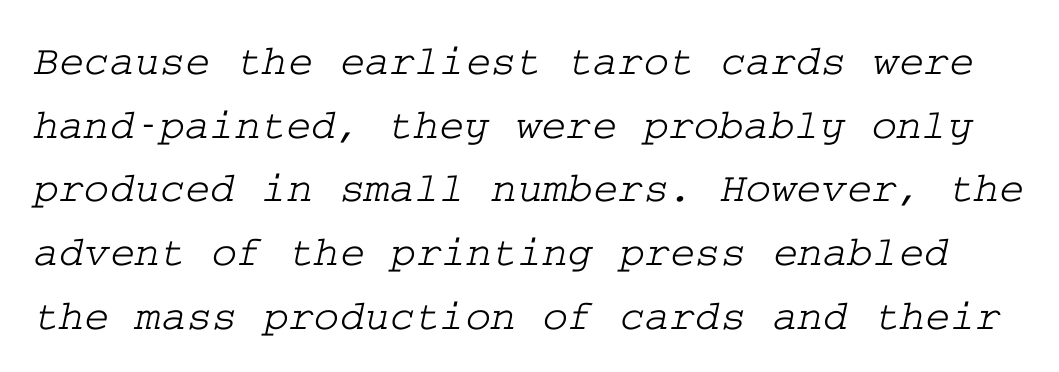
Q: Is the typeface a serif or a sans-serif typeface? A: Serif.
Q: Is the text underlined? A: No.
Q: Is the spacing between letters normal or unusually wide? A: Normal.
Q: Is the spacing between lines tight, normal or loose? A: Normal.
Q: Width (condensed, normal, or wide)? A: Wide.
Q: Stroke contrast? A: Low.
Q: x-height? A: Medium.
